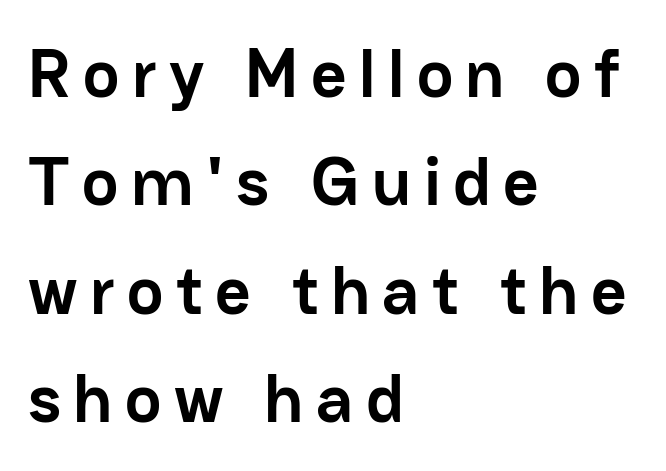
Stroke terminals: plain, sans-serif. The font's upright variant was chosen for this text. The rendering uses natural spacing where letterforms have individual widths. Letters rest on an invisible, unmarked baseline. Reading down the column, the eye jumps a familiar distance to each next line. Chunky letters — that's bold for sure.
